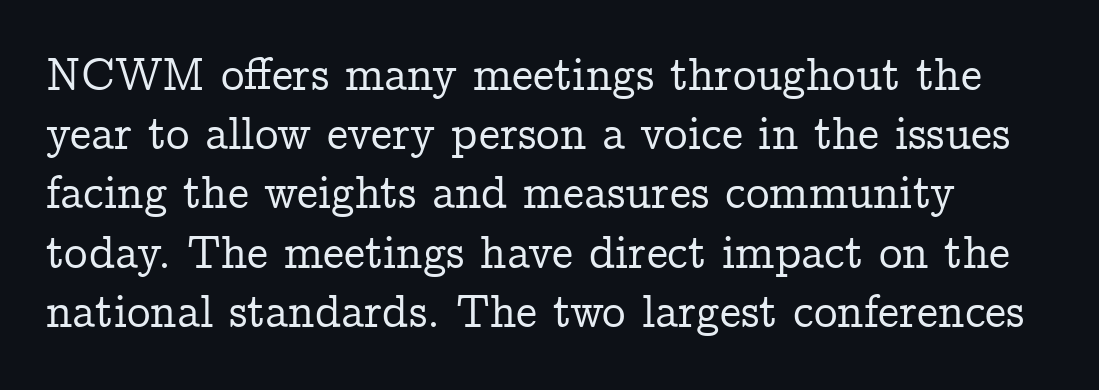
{"serif": "yes", "italic": "no", "width": "normal", "stroke_contrast": "low", "x_height": "medium", "monospaced": "no", "underline": "no", "line_spacing": "normal", "line_spacing_ratio": 1.26, "letter_spacing": "normal", "letter_spacing_em": 0.0, "glyph_px": 47}
